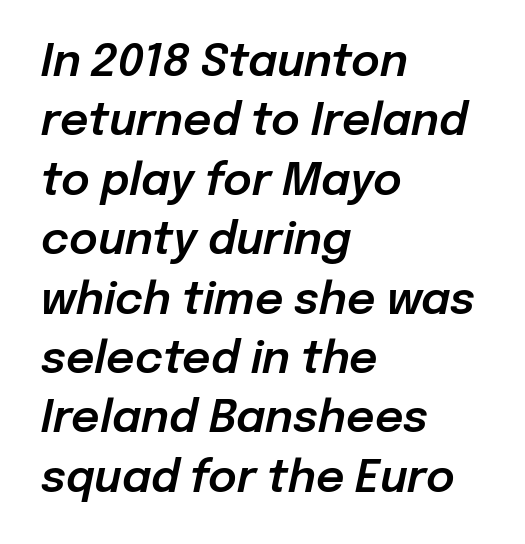
Q: Is the text italic (slanted)? A: Yes, it leans right by about 12 degrees.
Q: Is the text underlined? A: No.
Q: How is the paragraph aligned? A: Left-aligned.
Q: Is the spacing between letters normal or unusually wide? A: Normal.
Q: Is the spacing between lines tight, normal or loose? A: Normal.
Q: Width (condensed, normal, or wide)? A: Normal.
Q: Stroke contrast? A: Low.
Q: x-height? A: Medium.
Q: Monospaced? A: No.
